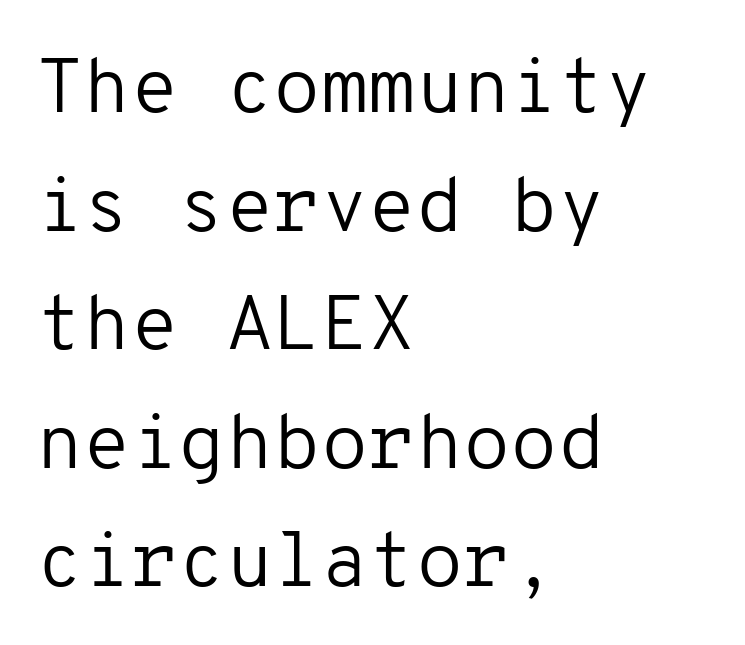
{"serif": "no", "italic": "no", "bold": "no", "weight": "regular", "width": "normal", "stroke_contrast": "low", "x_height": "medium", "monospaced": "yes", "underline": "no", "align": "left", "line_spacing": "normal", "line_spacing_ratio": 1.54, "letter_spacing": "normal", "letter_spacing_em": 0.0, "glyph_px": 77}
